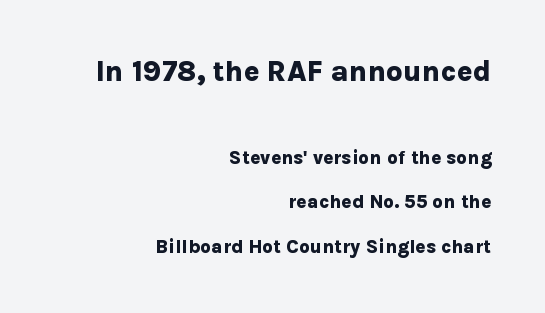
Q: Is the text bold? A: Yes.
Q: Is the text italic (slanted)? A: No, it is upright.
Q: Is the typeface a serif or a sans-serif typeface? A: Sans-serif.
Q: Is the text underlined? A: No.
Q: How is the paragraph aligned? A: Right-aligned.
Q: Is the spacing between letters normal or unusually wide? A: Normal.
Q: Is the spacing between lines tight, normal or loose? A: Loose.
Q: Which block of text is set in a larger size, the first (top) or the second (bottom)? A: The first (top) one.
Q: Width (condensed, normal, or wide)? A: Normal.
Q: Stroke contrast? A: Low.
Q: x-height? A: Medium.
Q: Monospaced? A: No.
